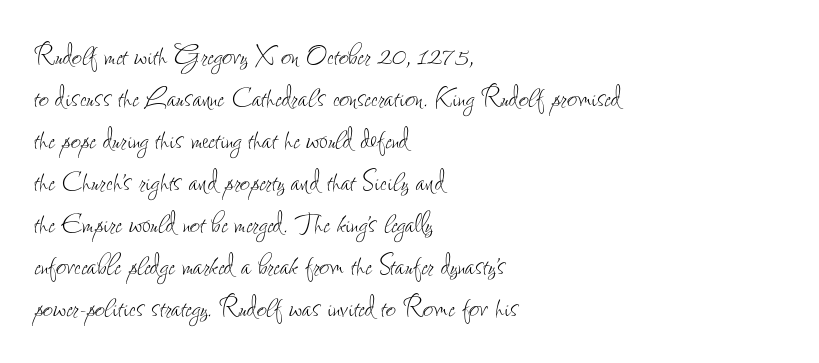
Leftover space on each line is placed entirely after the last word. No extra tracking has been applied to these lines. Glance below the letters and you will spot only blank space. Do the characters align in a grid? No, the font is proportional. The weight would be labelled regular, book, light, or lighter still.
